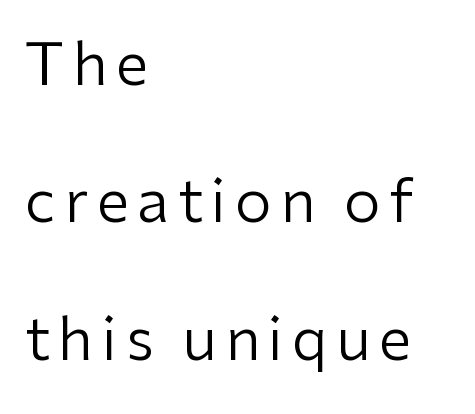
Q: Is the text bold? A: No.
Q: Is the text italic (slanted)? A: No, it is upright.
Q: Is the typeface a serif or a sans-serif typeface? A: Sans-serif.
Q: Is the text underlined? A: No.
Q: How is the paragraph aligned? A: Left-aligned.
Q: Is the spacing between lines tight, normal or loose? A: Loose.
Q: Width (condensed, normal, or wide)? A: Normal.
Q: Stroke contrast? A: Low.
Q: x-height? A: Medium.
Q: Monospaced? A: No.
